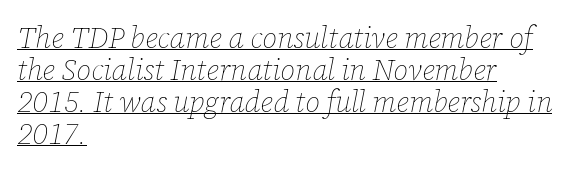
Q: Is the text bold? A: No.
Q: Is the text italic (slanted)? A: Yes, it leans right by about 12 degrees.
Q: Is the text underlined? A: Yes.
Q: How is the paragraph aligned? A: Left-aligned.
Q: Is the spacing between letters normal or unusually wide? A: Normal.
Q: Is the spacing between lines tight, normal or loose? A: Tight.
Q: Width (condensed, normal, or wide)? A: Normal.
Q: Stroke contrast? A: Low.
Q: x-height? A: Medium.
Q: Monospaced? A: No.
